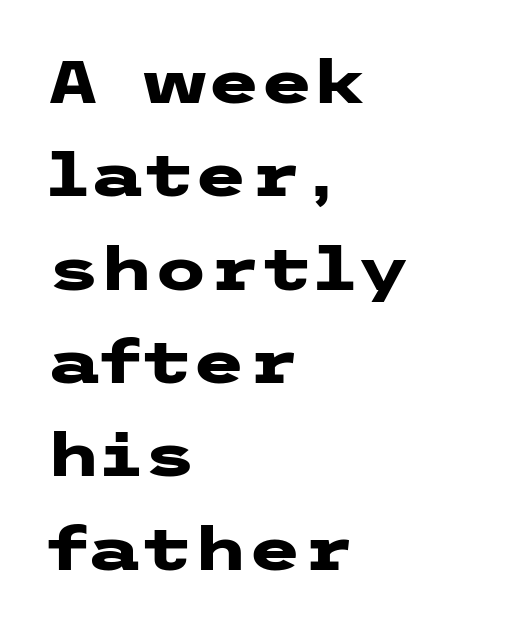
The glyphs in this specimen are sans serif. Look at the stroke-to-counter ratio: heavy, a bold. The letters sit at their default tracking, neither squeezed nor spread. The area under the type is left untouched. The compositor pushed each line to the left boundary. When letters stand straight like this, we call the style roman or upright.
